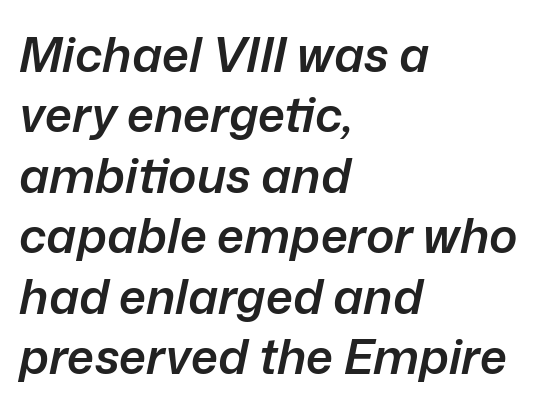
Q: Is the text bold? A: Semi-bold.
Q: Is the text italic (slanted)? A: Yes, it leans right by about 12 degrees.
Q: Is the text underlined? A: No.
Q: How is the paragraph aligned? A: Left-aligned.
Q: Is the spacing between letters normal or unusually wide? A: Normal.
Q: Is the spacing between lines tight, normal or loose? A: Normal.
Q: Width (condensed, normal, or wide)? A: Normal.
Q: Stroke contrast? A: Low.
Q: x-height? A: Medium.
Q: Monospaced? A: No.
